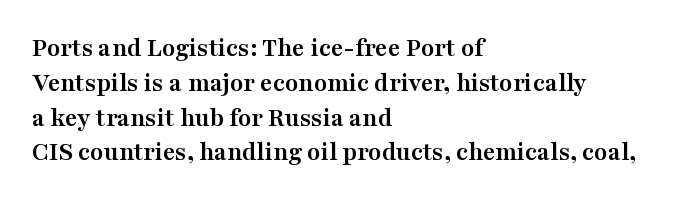
Q: Is the text bold? A: Yes.
Q: Is the text italic (slanted)? A: No, it is upright.
Q: Is the text underlined? A: No.
Q: How is the paragraph aligned? A: Left-aligned.
Q: Is the spacing between letters normal or unusually wide? A: Normal.
Q: Is the spacing between lines tight, normal or loose? A: Normal.
